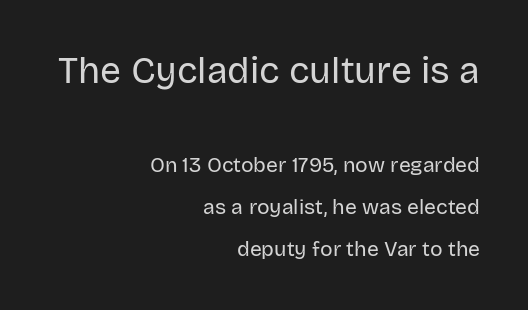
Q: Is the text bold? A: No.
Q: Is the text italic (slanted)? A: No, it is upright.
Q: Is the typeface a serif or a sans-serif typeface? A: Sans-serif.
Q: Is the text underlined? A: No.
Q: How is the paragraph aligned? A: Right-aligned.
Q: Is the spacing between letters normal or unusually wide? A: Normal.
Q: Is the spacing between lines tight, normal or loose? A: Loose.
Q: Which block of text is set in a larger size, the first (top) or the second (bottom)? A: The first (top) one.
Q: Width (condensed, normal, or wide)? A: Normal.
Q: Stroke contrast? A: Low.
Q: x-height? A: Large.
Q: Monospaced? A: No.
